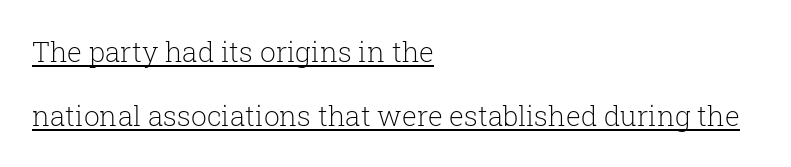
Q: Is the text bold? A: No.
Q: Is the text italic (slanted)? A: No, it is upright.
Q: Is the typeface a serif or a sans-serif typeface? A: Serif.
Q: Is the text underlined? A: Yes.
Q: How is the paragraph aligned? A: Left-aligned.
Q: Is the spacing between letters normal or unusually wide? A: Normal.
Q: Is the spacing between lines tight, normal or loose? A: Loose.
Q: Width (condensed, normal, or wide)? A: Normal.
Q: Stroke contrast? A: Low.
Q: x-height? A: Medium.
Q: Monospaced? A: No.
